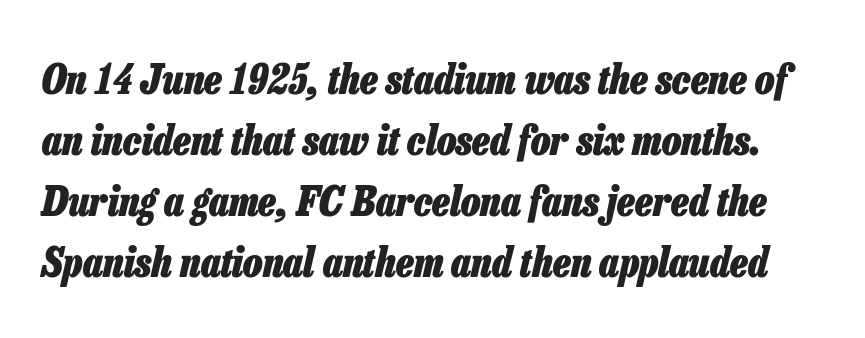
Q: Is the text bold? A: Yes.
Q: Is the text italic (slanted)? A: Yes, it leans right by about 13 degrees.
Q: Is the text underlined? A: No.
Q: Is the spacing between letters normal or unusually wide? A: Normal.
Q: Is the spacing between lines tight, normal or loose? A: Normal.
Q: Width (condensed, normal, or wide)? A: Condensed.
Q: Stroke contrast? A: Low.
Q: x-height? A: Medium.
Q: Monospaced? A: No.
